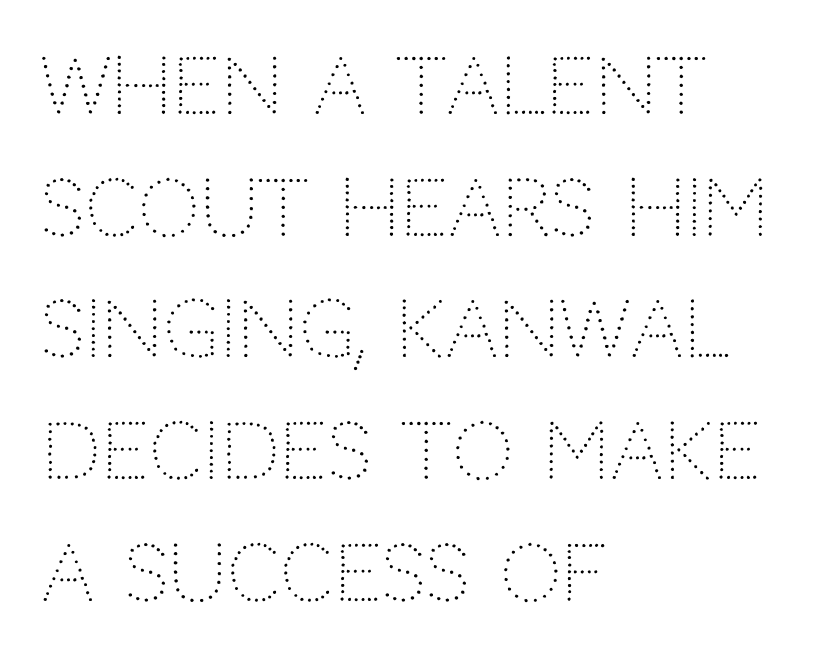
{"serif": "no", "italic": "no", "bold": "no", "weight": "light", "width": "normal", "stroke_contrast": "low", "x_height": "large", "monospaced": "no", "underline": "no", "align": "left", "line_spacing": "normal", "line_spacing_ratio": 1.58, "letter_spacing": "normal", "letter_spacing_em": 0.0, "glyph_px": 77}
